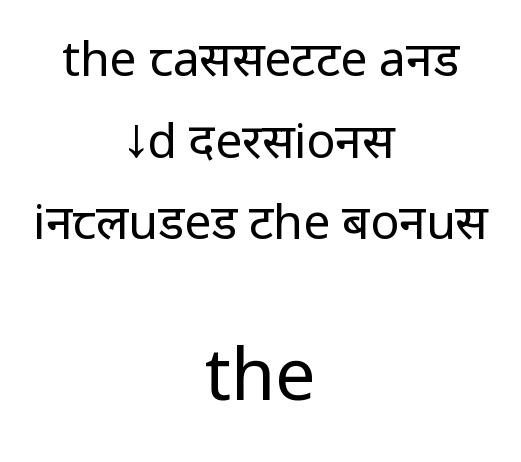
Q: Is the text bold? A: No.
Q: Is the text italic (slanted)? A: No, it is upright.
Q: Is the typeface a serif or a sans-serif typeface? A: Sans-serif.
Q: Is the text underlined? A: No.
Q: How is the paragraph aligned? A: Centered.
Q: Is the spacing between letters normal or unusually wide? A: Normal.
Q: Is the spacing between lines tight, normal or loose? A: Normal.
Q: Which block of text is set in a larger size, the first (top) or the second (bottom)? A: The second (bottom) one.
Q: Width (condensed, normal, or wide)? A: Condensed.
Q: Stroke contrast? A: Low.
